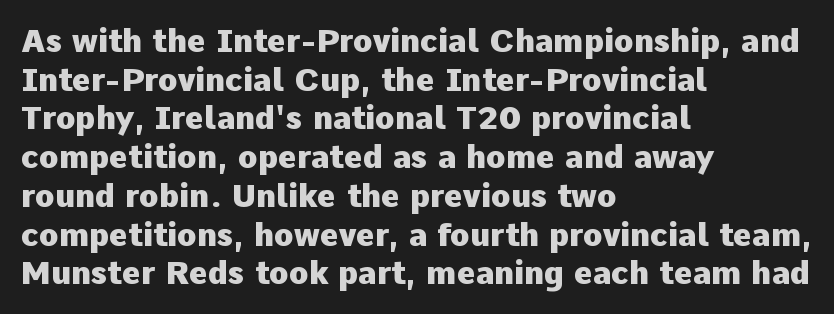
Q: Is the text bold? A: Yes.
Q: Is the text italic (slanted)? A: No, it is upright.
Q: Is the typeface a serif or a sans-serif typeface? A: Sans-serif.
Q: Is the text underlined? A: No.
Q: How is the paragraph aligned? A: Left-aligned.
Q: Is the spacing between letters normal or unusually wide? A: Normal.
Q: Width (condensed, normal, or wide)? A: Normal.
Q: Stroke contrast? A: Low.
Q: x-height? A: Medium.
Q: Monospaced? A: No.
